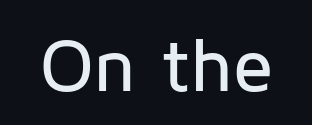
{"serif": "no", "italic": "no", "width": "normal", "stroke_contrast": "low", "x_height": "medium", "monospaced": "no", "underline": "no", "letter_spacing": "normal", "letter_spacing_em": 0.0, "glyph_px": 75}
